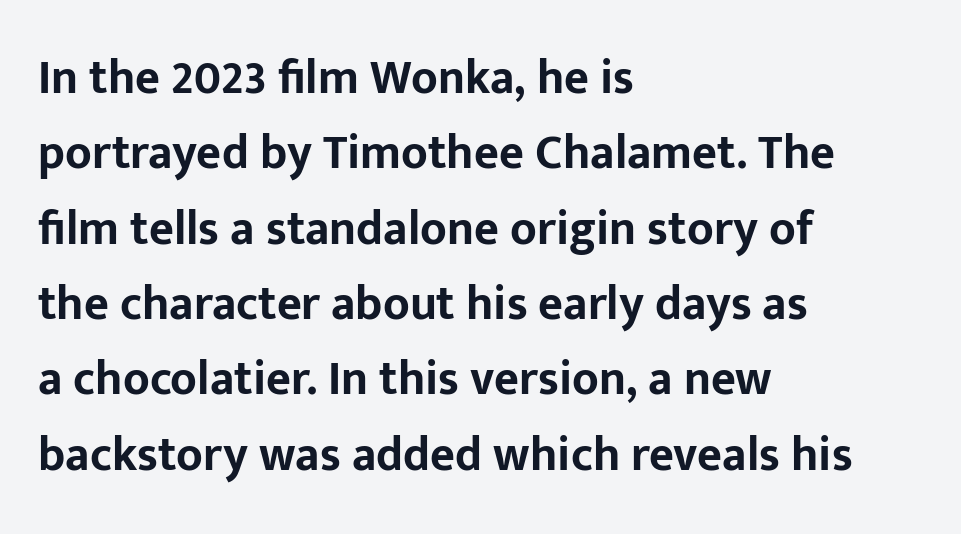
The image shows 48 px bold sans-serif type, upright; set left-aligned, normal line spacing (1.57x), normal letter spacing, not underlined; low stroke contrast and a medium x-height.
